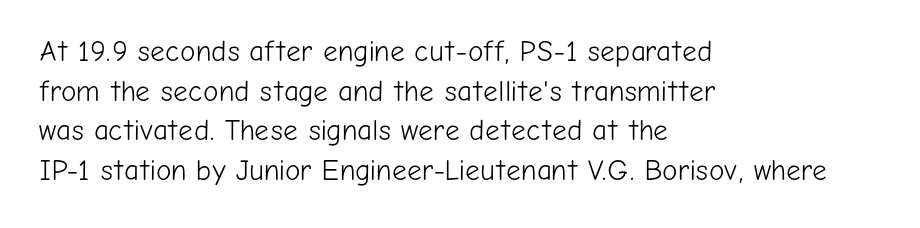
Q: Is the text bold? A: No.
Q: Is the text italic (slanted)? A: No, it is upright.
Q: Is the typeface a serif or a sans-serif typeface? A: Sans-serif.
Q: Is the text underlined? A: No.
Q: How is the paragraph aligned? A: Left-aligned.
Q: Is the spacing between letters normal or unusually wide? A: Normal.
Q: Is the spacing between lines tight, normal or loose? A: Normal.
Q: Width (condensed, normal, or wide)? A: Normal.
Q: Stroke contrast? A: Low.
Q: x-height? A: Medium.
Q: Monospaced? A: No.
